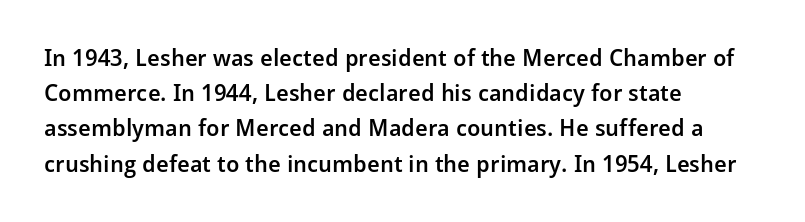
{"italic": "no", "bold": "semi", "underline": "no", "align": "left", "line_spacing": "normal", "line_spacing_ratio": 1.53, "letter_spacing": "normal", "letter_spacing_em": 0.0, "glyph_px": 23}
